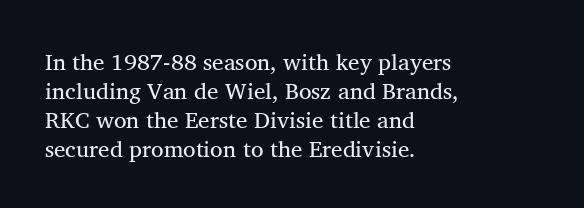
Lines of text with bare space underneath. Stems and bowls with no extra thickness — not bold. The rendering keeps characters at their native spacing. In terms of leading, this rendering sits right in the middle.
